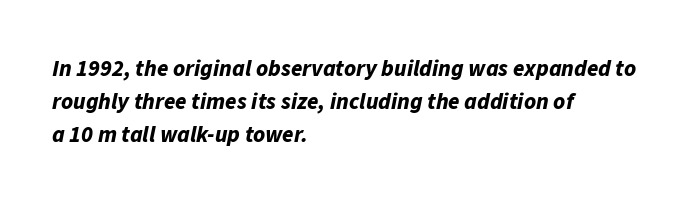
{"italic": "yes", "lean": "right", "slant_degrees": 11, "bold": "yes", "underline": "no", "align": "left", "line_spacing": "normal", "line_spacing_ratio": 1.43, "letter_spacing": "normal", "letter_spacing_em": 0.0, "glyph_px": 23}
